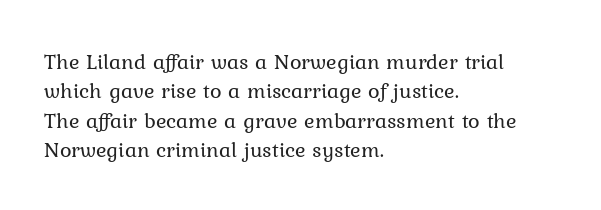
{"italic": "no", "bold": "no", "underline": "no", "align": "left", "line_spacing": "normal", "line_spacing_ratio": 1.33, "letter_spacing": "normal", "letter_spacing_em": 0.0, "glyph_px": 22}
